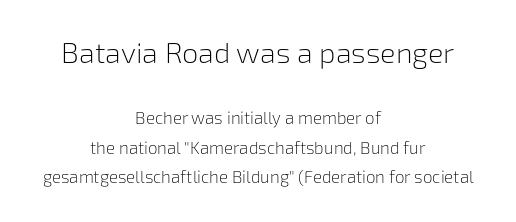
Q: Is the text bold? A: No.
Q: Is the text italic (slanted)? A: No, it is upright.
Q: Is the typeface a serif or a sans-serif typeface? A: Sans-serif.
Q: Is the text underlined? A: No.
Q: How is the paragraph aligned? A: Centered.
Q: Is the spacing between letters normal or unusually wide? A: Normal.
Q: Which block of text is set in a larger size, the first (top) or the second (bottom)? A: The first (top) one.
Q: Width (condensed, normal, or wide)? A: Normal.
Q: Stroke contrast? A: Low.
Q: x-height? A: Medium.
Q: Monospaced? A: No.
